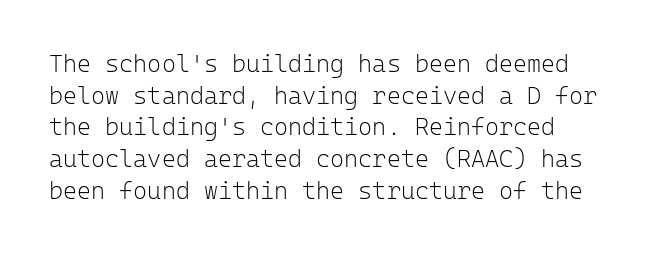
The image shows 24 px text type, upright; set normal line spacing (1.32x), normal letter spacing, not underlined.
